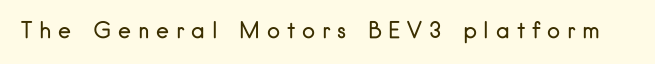
The image shows 22 px text type, upright; set unusually wide letter spacing (+0.31 em), not underlined.
